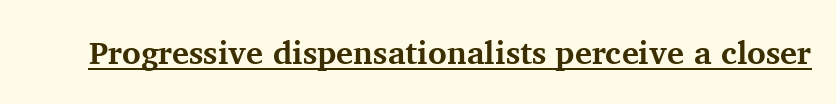
The image shows 32 px bold serif type, upright; set normal letter spacing, underlined; medium stroke contrast and a medium x-height.
